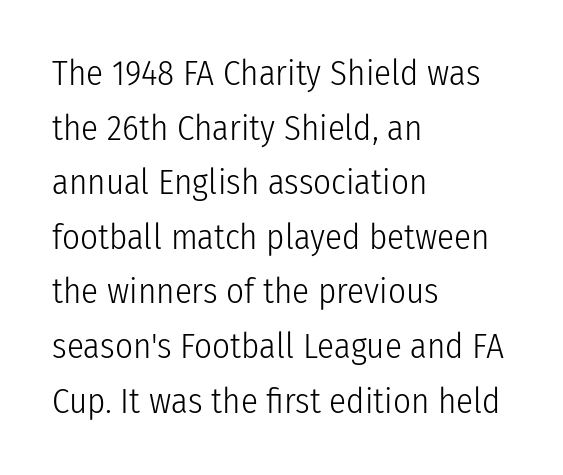
The image shows 35 px light, condensed sans-serif type, upright; set left-aligned, normal line spacing (1.56x), normal letter spacing, not underlined; low stroke contrast and a medium x-height.
